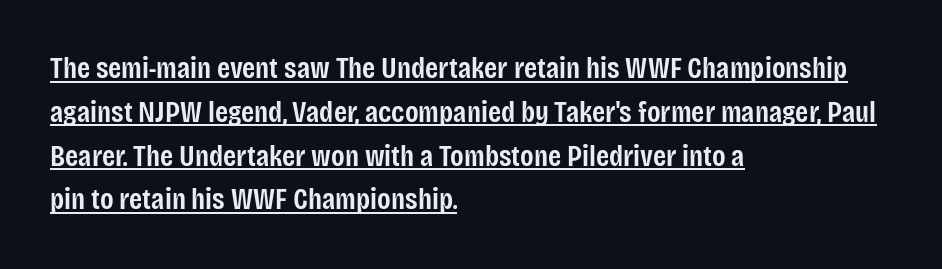
The image shows 30 px semibold, condensed sans-serif type, upright; set left-aligned, normal line spacing (1.46x), normal letter spacing, underlined; low stroke contrast and a large x-height.
